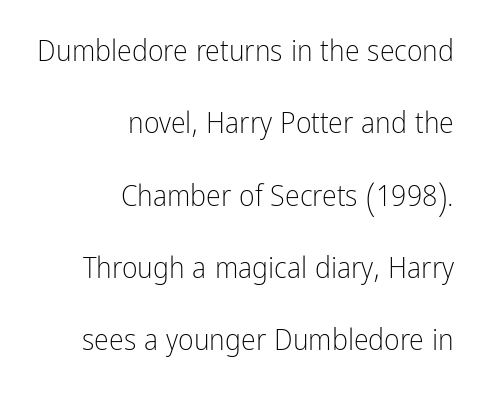
Q: Is the text bold? A: No.
Q: Is the text italic (slanted)? A: No, it is upright.
Q: Is the typeface a serif or a sans-serif typeface? A: Sans-serif.
Q: Is the text underlined? A: No.
Q: How is the paragraph aligned? A: Right-aligned.
Q: Is the spacing between letters normal or unusually wide? A: Normal.
Q: Is the spacing between lines tight, normal or loose? A: Loose.
Q: Width (condensed, normal, or wide)? A: Condensed.
Q: Stroke contrast? A: Low.
Q: x-height? A: Medium.
Q: Monospaced? A: No.
